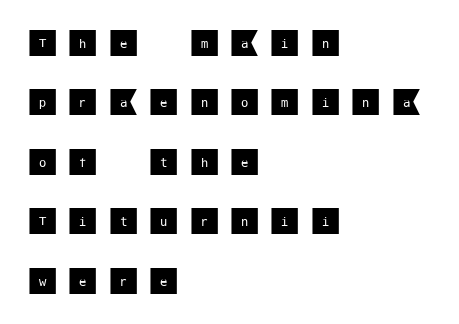
Designer's note — italics off, roman on. Horizontally, the lines are justified to the leading edge only. This rendering features lettering with no underline. Serif or sans? Sans — the stroke terminals are bare. In terms of leading, this rendering errs on the spacious side.
